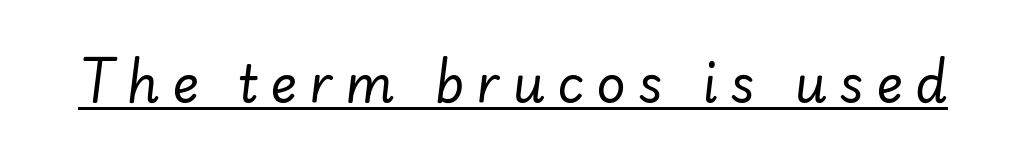
Q: Is the text bold? A: No.
Q: Is the text italic (slanted)? A: Yes, it leans right by about 7 degrees.
Q: Is the text underlined? A: Yes.
Q: Is the spacing between letters normal or unusually wide? A: Unusually wide.
Q: Width (condensed, normal, or wide)? A: Normal.
Q: Stroke contrast? A: Low.
Q: x-height? A: Small.
Q: Monospaced? A: No.
